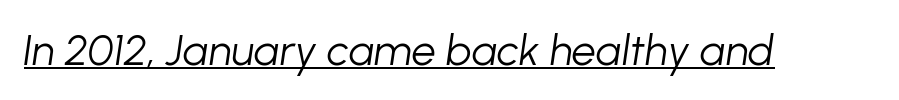
{"italic": "yes", "lean": "right", "slant_degrees": 8, "bold": "no", "weight": "light", "width": "normal", "stroke_contrast": "low", "x_height": "medium", "monospaced": "no", "underline": "yes", "letter_spacing": "normal", "letter_spacing_em": 0.0, "glyph_px": 43}
